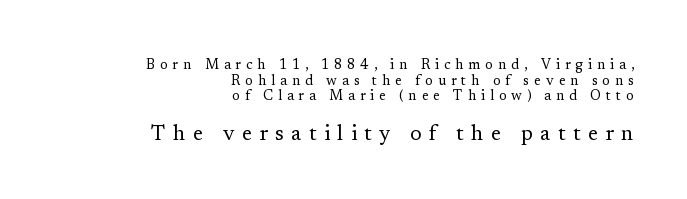
The line texture is sparse and dotted thanks to wide tracking. The glyphs are unaccompanied by any horizontal stroke below them. Reading top to bottom, the characters get bigger at the block break. Leading is clearly below the norm, producing a dense column. Compared with a flush-left layout, this one pins lines to the opposite, right side.
